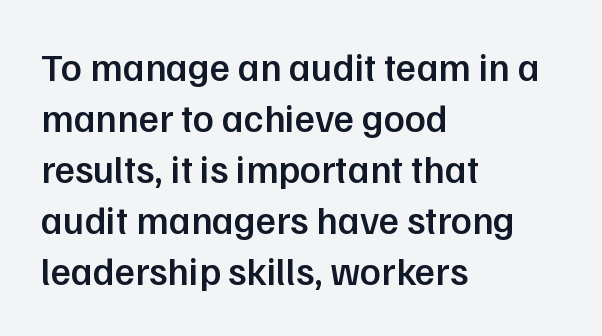
Q: Is the text bold? A: Semi-bold.
Q: Is the text italic (slanted)? A: No, it is upright.
Q: Is the typeface a serif or a sans-serif typeface? A: Sans-serif.
Q: Is the text underlined? A: No.
Q: How is the paragraph aligned? A: Left-aligned.
Q: Is the spacing between letters normal or unusually wide? A: Normal.
Q: Is the spacing between lines tight, normal or loose? A: Normal.
Q: Width (condensed, normal, or wide)? A: Normal.
Q: Stroke contrast? A: Low.
Q: x-height? A: Medium.
Q: Monospaced? A: No.
